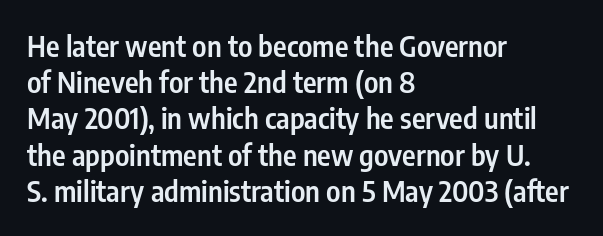
The image shows 29 px semibold, condensed sans-serif type, upright; set left-aligned, normal line spacing (1.25x), normal letter spacing, not underlined; low stroke contrast and a medium x-height.
